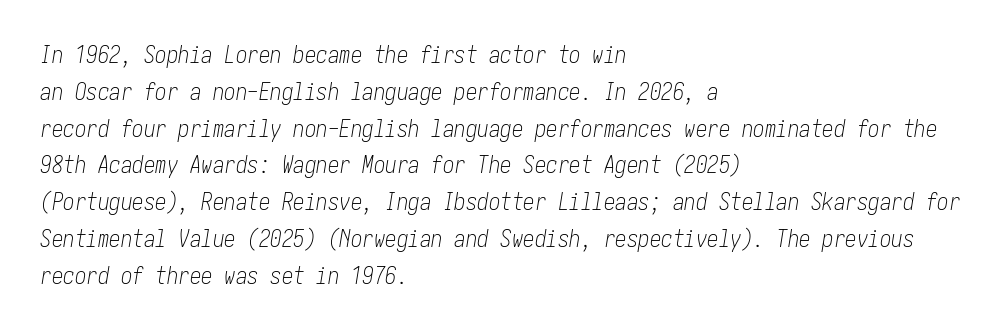
The image shows 23 px text type, italic (leaning right); set left-aligned, normal line spacing (1.6x), normal letter spacing, not underlined.
